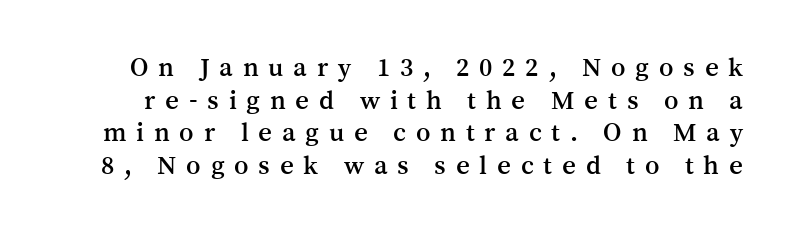
Q: Is the text italic (slanted)? A: No, it is upright.
Q: Is the text underlined? A: No.
Q: Is the spacing between letters normal or unusually wide? A: Unusually wide.
